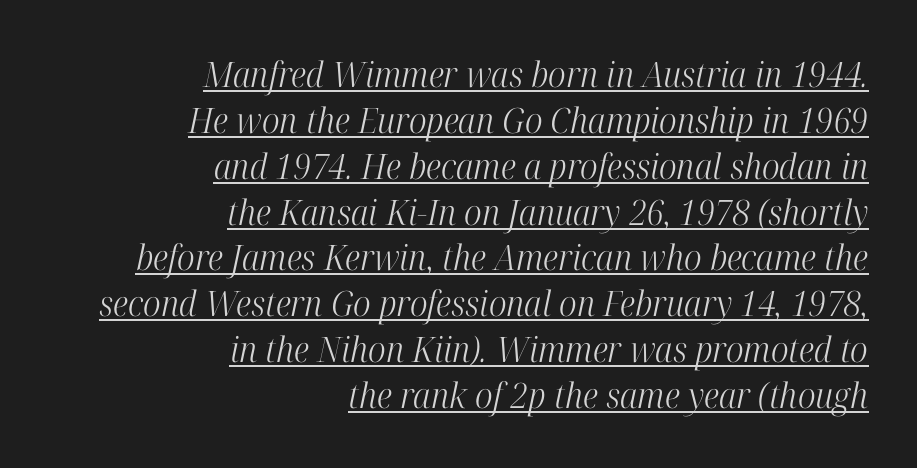
Are there feet on the stems? There are — it's a serif. The lines sit at an ordinary, default distance from one another. These lines keep a tight, regular rhythm from letter to letter. Where is the straight margin? On the right. Quick note: italic.
